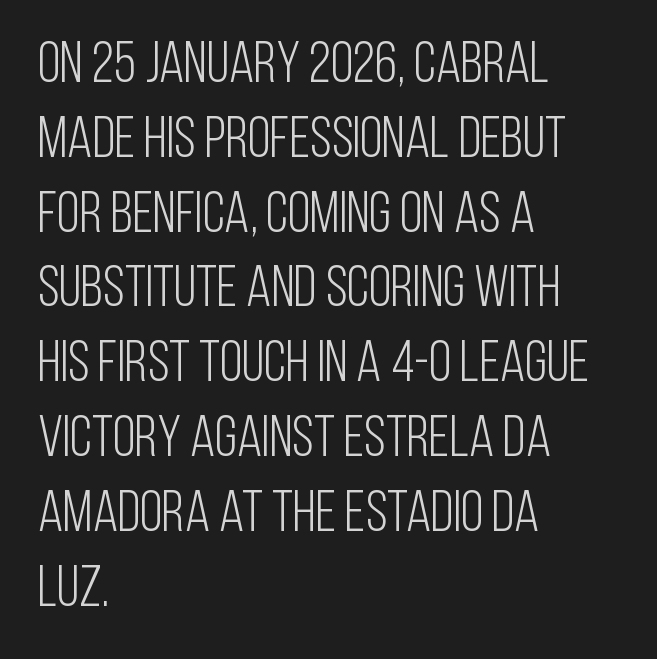
Which margin do the lines hug? The left one — the right edge is uneven. You can tell it's not italic because the verticals are truly vertical. Heft: none added — not bold. Spacing verdict: proportional, widths tailored to each character. Check under the words: just untouched page.
